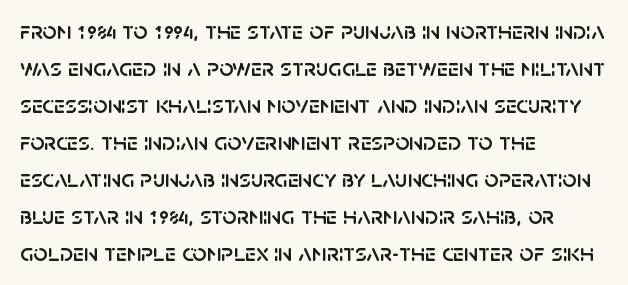
The space beneath each line is pristine and unruled. Compared with typical paragraphs, the rows here are spaced about the same. Notice how the passage keeps a crisp vertical edge on the left only. Short note: letters normally spaced.
